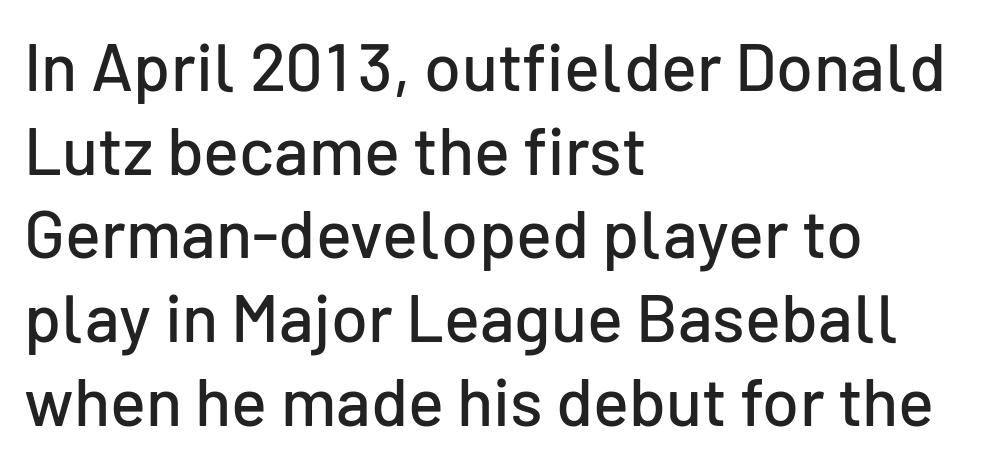
Q: Is the text italic (slanted)? A: No, it is upright.
Q: Is the typeface a serif or a sans-serif typeface? A: Sans-serif.
Q: Is the text underlined? A: No.
Q: How is the paragraph aligned? A: Left-aligned.
Q: Is the spacing between letters normal or unusually wide? A: Normal.
Q: Is the spacing between lines tight, normal or loose? A: Normal.
Q: Width (condensed, normal, or wide)? A: Normal.
Q: Stroke contrast? A: Low.
Q: x-height? A: Medium.
Q: Monospaced? A: No.
